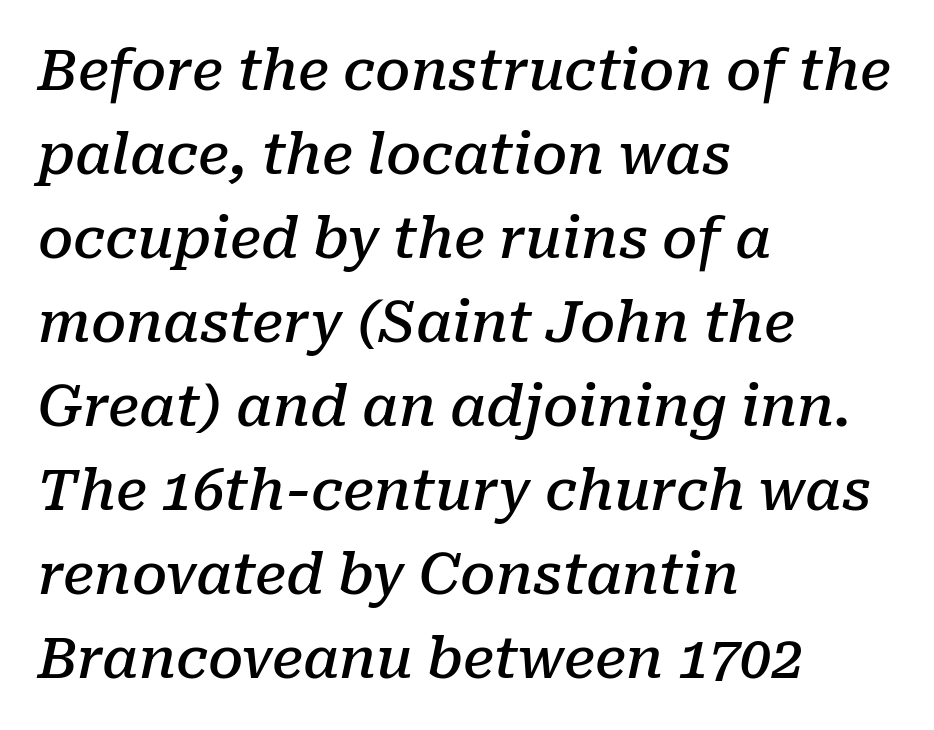
{"serif": "yes", "italic": "yes", "lean": "right", "slant_degrees": 10, "bold": "semi", "weight": "semibold", "width": "normal", "stroke_contrast": "low", "x_height": "medium", "monospaced": "no", "underline": "no", "align": "left", "line_spacing": "normal", "line_spacing_ratio": 1.5, "letter_spacing": "normal", "letter_spacing_em": 0.0, "glyph_px": 56}
